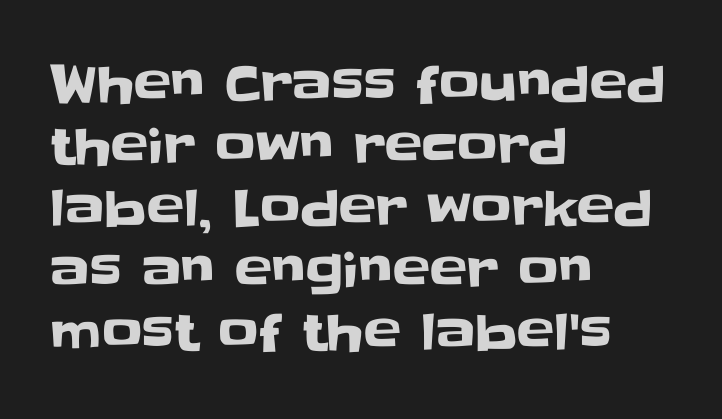
The image shows 50 px sans-serif type, upright; set left-aligned, line spacing 1.24x, normal letter spacing, not underlined; low stroke contrast and a large x-height.
